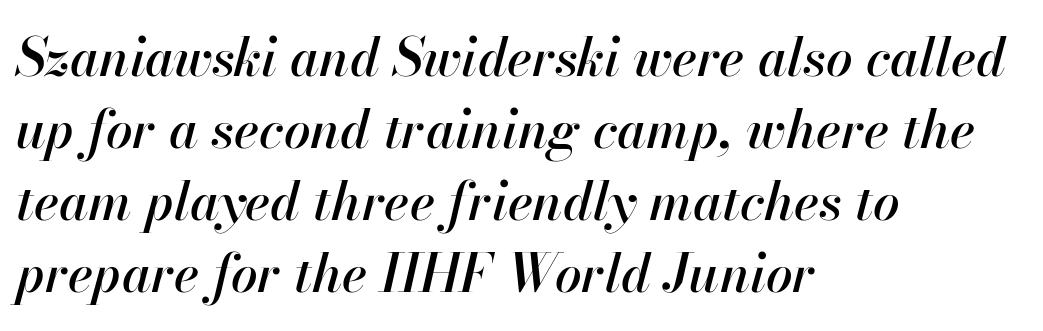
The image shows 53 px text type, italic (leaning right); set left-aligned, normal line spacing (1.36x), normal letter spacing, not underlined; high stroke contrast and a small x-height.
